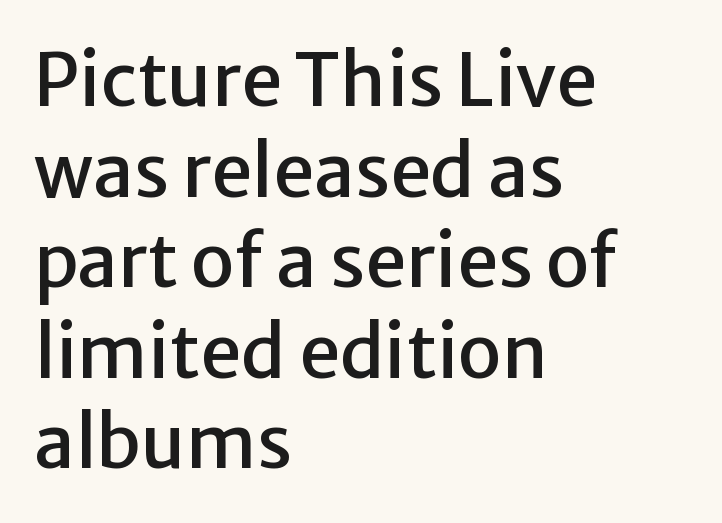
Q: Is the text italic (slanted)? A: No, it is upright.
Q: Is the typeface a serif or a sans-serif typeface? A: Sans-serif.
Q: Is the text underlined? A: No.
Q: How is the paragraph aligned? A: Left-aligned.
Q: Is the spacing between letters normal or unusually wide? A: Normal.
Q: Width (condensed, normal, or wide)? A: Normal.
Q: Stroke contrast? A: Low.
Q: x-height? A: Medium.
Q: Monospaced? A: No.
